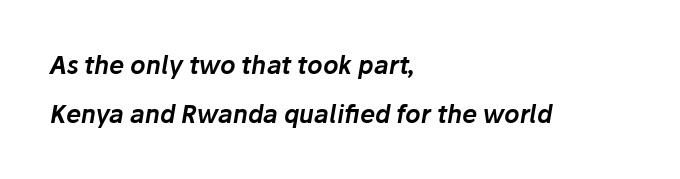
No word sits above an underline. The ragged edge is on the right, which tells us the setting is flush left. Style check: oblique. Between one letter and the next there's only the usual sliver of space. The block of text is sparse from top to bottom, with ample space between rows.
